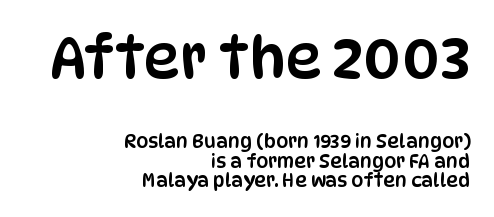
Quick note: not italic, upright. The paragraph shown leans on its right margin. Is the letter spacing exaggerated? No — it looks like the ordinary default. This sample uses a sans-serif face. Looks like regular typesetting: each glyph gets only the width it needs.
